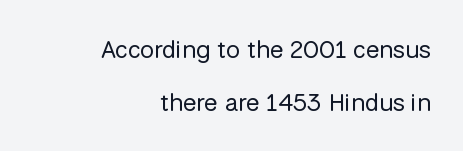
{"italic": "no", "bold": "no", "underline": "no", "align": "right", "line_spacing": "loose", "line_spacing_ratio": 2.12, "letter_spacing": "normal", "letter_spacing_em": 0.0, "glyph_px": 25}
